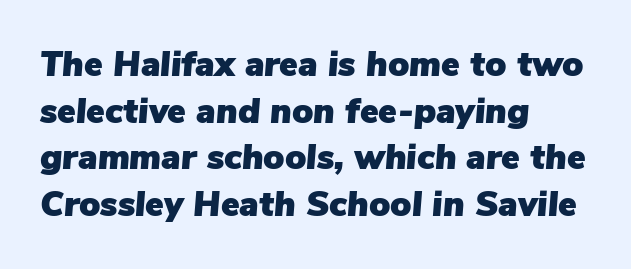
Q: Is the text italic (slanted)? A: Yes, it leans right by about 5 degrees.
Q: Is the text underlined? A: No.
Q: How is the paragraph aligned? A: Left-aligned.
Q: Is the spacing between letters normal or unusually wide? A: Normal.
Q: Is the spacing between lines tight, normal or loose? A: Normal.
Q: Width (condensed, normal, or wide)? A: Normal.
Q: Stroke contrast? A: Low.
Q: x-height? A: Medium.
Q: Monospaced? A: No.
